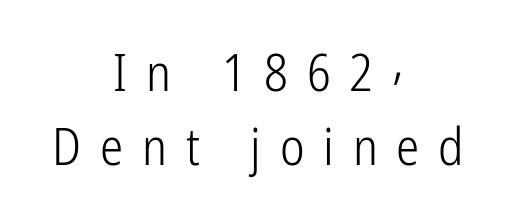
Honestly, there is no underline to notice here at all. The passage shown has open, widely tracked lettering throughout. Do the letters lean? They stand straight. Is this a heavy cut? Hardly; it is regular or lighter. The paragraph has two soft edges and a firm central axis.
